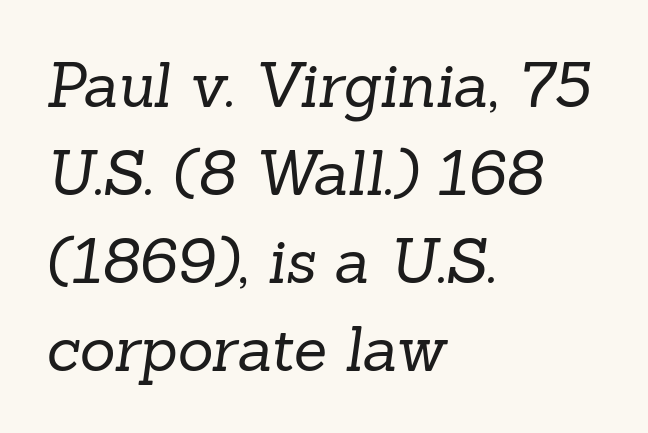
{"serif": "yes", "bold": "no", "weight": "regular", "width": "normal", "stroke_contrast": "low", "x_height": "medium", "monospaced": "no", "underline": "no", "align": "left", "line_spacing": "normal", "line_spacing_ratio": 1.44, "letter_spacing": "normal", "letter_spacing_em": 0.0, "glyph_px": 61}
